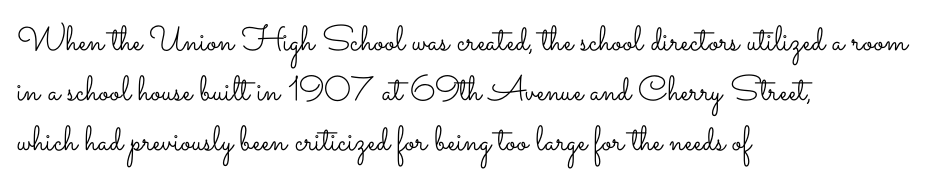
{"bold": "no", "weight": "light", "width": "wide", "stroke_contrast": "low", "x_height": "small", "monospaced": "no", "underline": "no", "align": "left", "line_spacing": "normal", "line_spacing_ratio": 1.43, "letter_spacing": "normal", "letter_spacing_em": 0.0, "glyph_px": 35}
